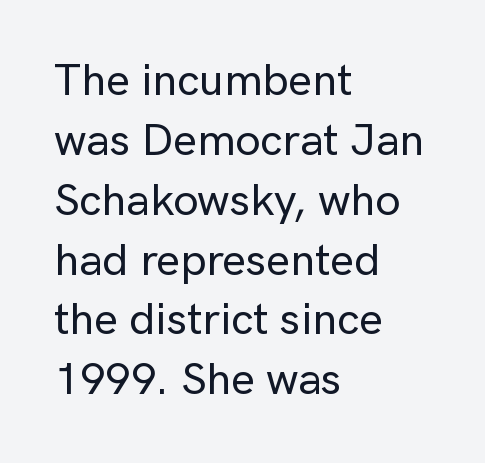
Alignment: flush left. The type family on display is of the sans-serif kind. A typesetter would call this leading conventional body-copy spacing. The letterforms sit shoulder to shoulder at normal distance. Nobody drew a line under any word here. Notice how the stems are strictly vertical — no italics here.
